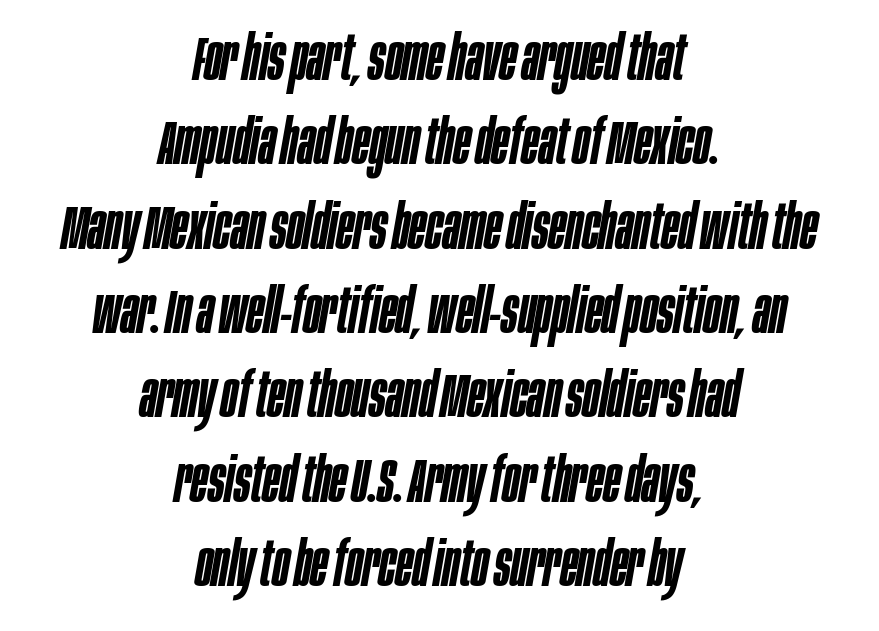
{"italic": "yes", "lean": "right", "slant_degrees": 10, "bold": "semi", "weight": "semibold", "width": "condensed", "stroke_contrast": "low", "x_height": "large", "monospaced": "no", "underline": "no", "align": "center", "line_spacing": "normal", "line_spacing_ratio": 1.36, "letter_spacing": "normal", "letter_spacing_em": 0.0, "glyph_px": 62}
